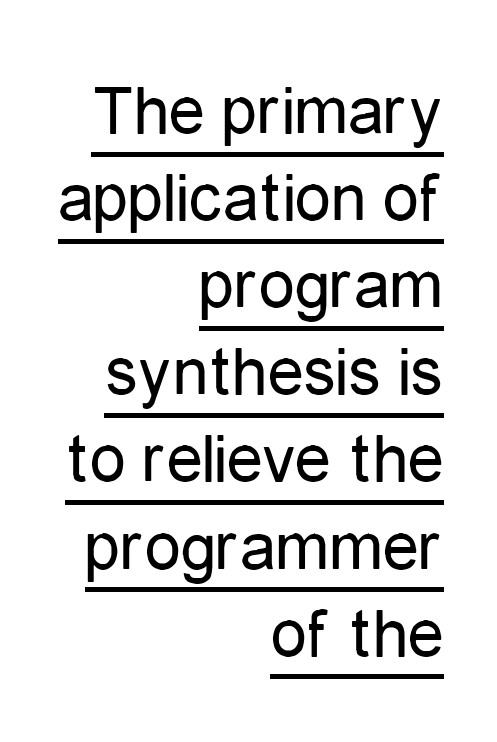
Quick note: not italic, upright. Is this a sans? Yes — the strokes have no serifs. The letterforms sit at book weight or below. This sample has the flowing, uneven cadence of proportional lettering. The lines in this sample share a right terminus and differ only in where they begin. Underlined type.
